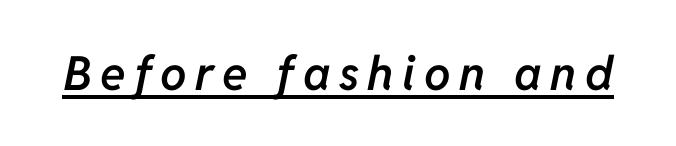
The strokes are fattened partway — semibold, not bold. These lines are rendered in a variable-pitch font. Has an underline been added? It has. This is oblique type, the kind used for emphasis or titles.
